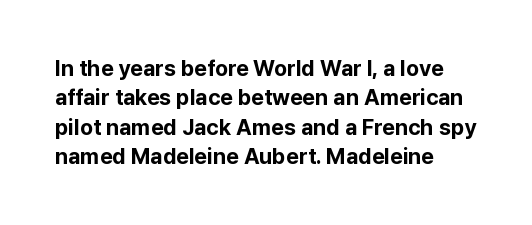
The image shows 22 px bold type, upright; set left-aligned, normal line spacing (1.33x), normal letter spacing, not underlined.
